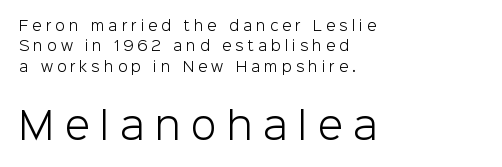
The image shows 37 px light sans-serif type, upright; set left-aligned, normal line spacing (1.46x), unusually wide letter spacing (+0.28 em), not underlined; the second (bottom) block is 2.64x larger; low stroke contrast and a medium x-height.
